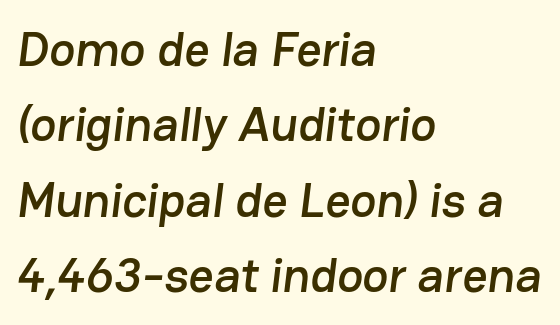
Q: Is the typeface a serif or a sans-serif typeface? A: Sans-serif.
Q: Is the text underlined? A: No.
Q: How is the paragraph aligned? A: Left-aligned.
Q: Is the spacing between letters normal or unusually wide? A: Normal.
Q: Is the spacing between lines tight, normal or loose? A: Normal.
Q: Width (condensed, normal, or wide)? A: Normal.
Q: Stroke contrast? A: Low.
Q: x-height? A: Medium.
Q: Monospaced? A: No.
